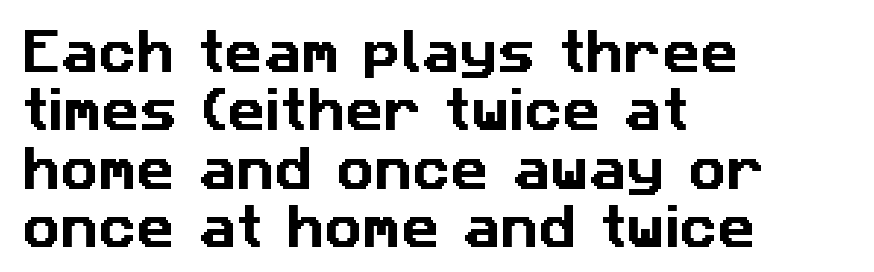
{"serif": "no", "width": "normal", "stroke_contrast": "low", "x_height": "medium", "monospaced": "no", "underline": "no", "align": "left", "line_spacing_ratio": 1.24, "letter_spacing": "normal", "letter_spacing_em": 0.0, "glyph_px": 47}
